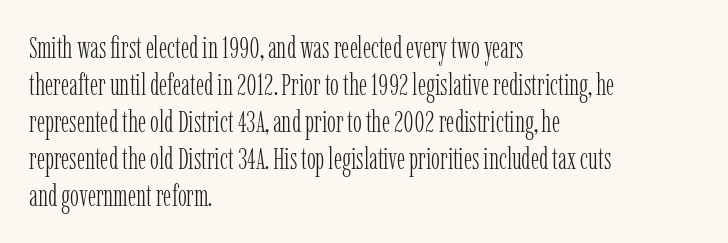
Q: Is the text bold? A: No.
Q: Is the text italic (slanted)? A: No, it is upright.
Q: Is the typeface a serif or a sans-serif typeface? A: Serif.
Q: Is the text underlined? A: No.
Q: How is the paragraph aligned? A: Left-aligned.
Q: Is the spacing between letters normal or unusually wide? A: Normal.
Q: Width (condensed, normal, or wide)? A: Condensed.
Q: Stroke contrast? A: Low.
Q: x-height? A: Medium.
Q: Monospaced? A: No.
